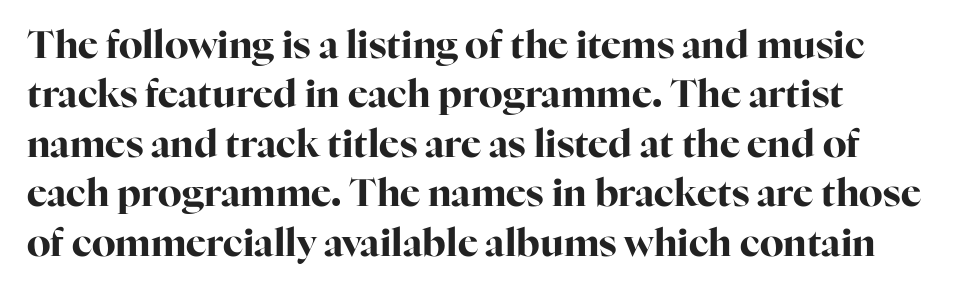
The image shows 38 px bold serif type, upright; set normal line spacing (1.3x), normal letter spacing, not underlined; high stroke contrast and a medium x-height.
